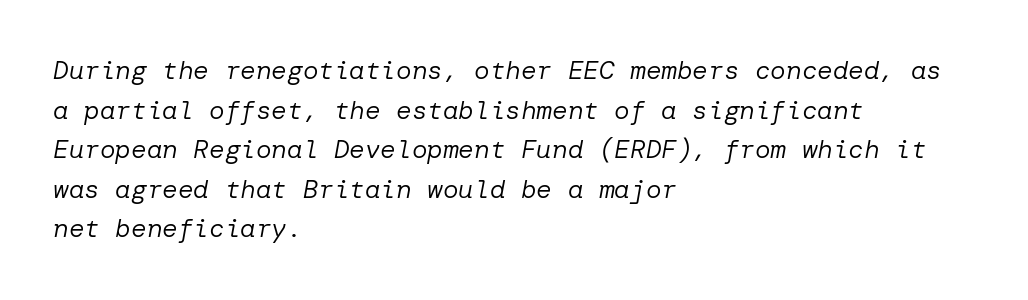
This rendering uses left alignment, leaving the right contour irregular. The tracking reads as untouched default to a designer's eye. Lines of text with bare space underneath. Reading down the column, the eye jumps a familiar distance to each next line. An italicized treatment has been applied to the whole sample.
